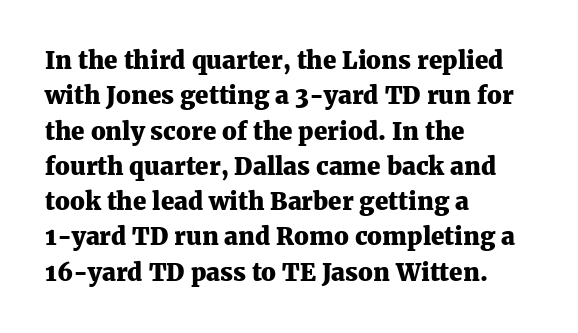
{"italic": "no", "bold": "yes", "underline": "no", "align": "left", "line_spacing": "normal", "line_spacing_ratio": 1.47, "letter_spacing": "normal", "letter_spacing_em": 0.0, "glyph_px": 24}
